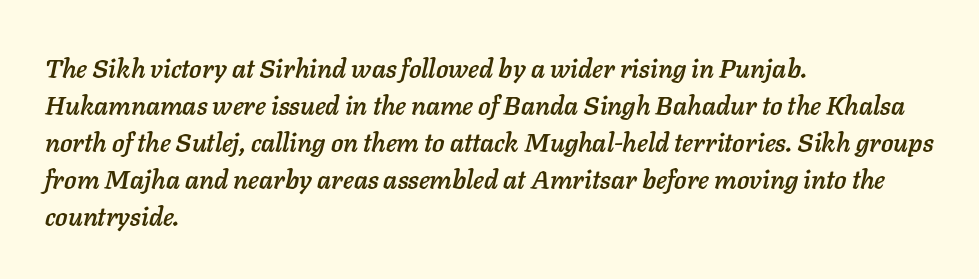
Vertically, the passage feels balanced, rows spaced as you'd expect. The words here are not underlined. If you drew a ruler down the left edge, every line would touch it. Each word holds together tightly as a unit, with standard inter-letter gaps. Yep, that's italic — everything's leaning.
